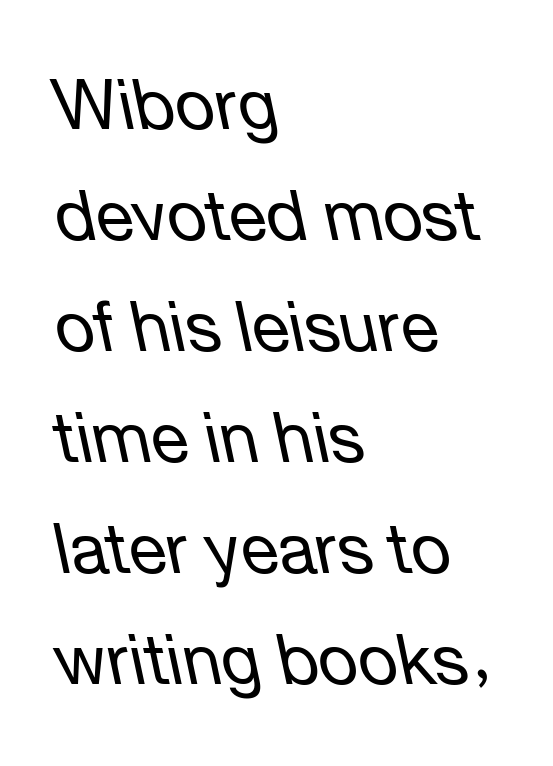
{"italic": "yes", "lean": "left", "slant_degrees": 12, "bold": "no", "weight": "regular", "width": "normal", "stroke_contrast": "low", "x_height": "medium", "monospaced": "no", "underline": "no", "align": "left", "line_spacing": "normal", "line_spacing_ratio": 1.61, "letter_spacing": "normal", "letter_spacing_em": 0.0, "glyph_px": 69}
